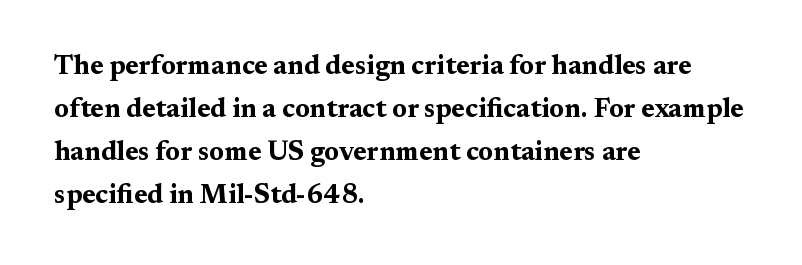
{"italic": "no", "bold": "yes", "underline": "no", "align": "left", "line_spacing": "normal", "line_spacing_ratio": 1.59, "letter_spacing": "normal", "letter_spacing_em": 0.0, "glyph_px": 27}
